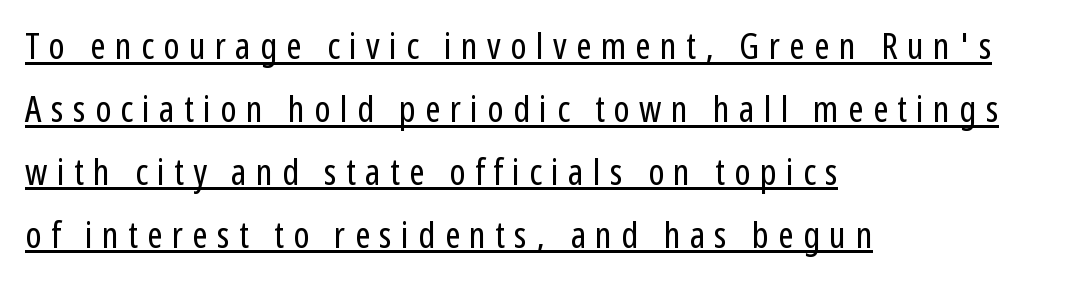
Q: Is the text bold? A: No.
Q: Is the text italic (slanted)? A: No, it is upright.
Q: Is the typeface a serif or a sans-serif typeface? A: Sans-serif.
Q: Is the text underlined? A: Yes.
Q: How is the paragraph aligned? A: Left-aligned.
Q: Is the spacing between letters normal or unusually wide? A: Unusually wide.
Q: Is the spacing between lines tight, normal or loose? A: Normal.
Q: Width (condensed, normal, or wide)? A: Condensed.
Q: Stroke contrast? A: Low.
Q: x-height? A: Medium.
Q: Monospaced? A: No.
